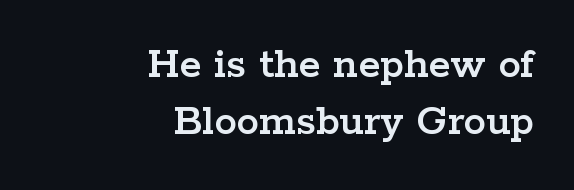
The image shows 45 px wide serif type, upright; set right-aligned, normal line spacing (1.27x), normal letter spacing, not underlined; low stroke contrast and a medium x-height.
